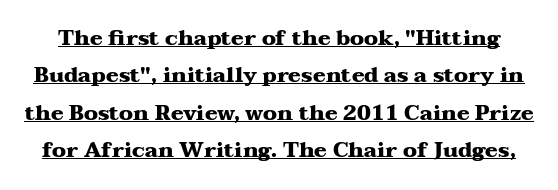
{"italic": "no", "bold": "yes", "underline": "yes", "line_spacing_ratio": 1.78, "letter_spacing": "normal", "letter_spacing_em": 0.0, "glyph_px": 21}
